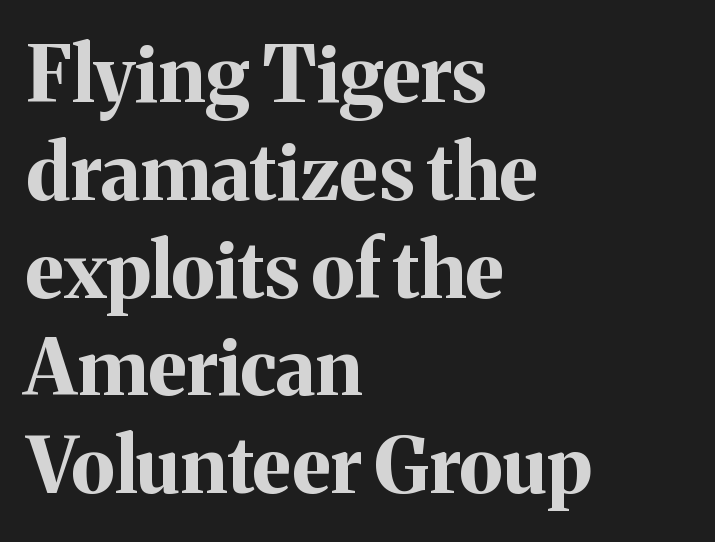
{"serif": "yes", "italic": "no", "bold": "yes", "weight": "bold", "width": "normal", "stroke_contrast": "medium", "x_height": "medium", "monospaced": "no", "underline": "no", "align": "left", "line_spacing": "normal", "line_spacing_ratio": 1.27, "letter_spacing": "normal", "letter_spacing_em": 0.0, "glyph_px": 77}
